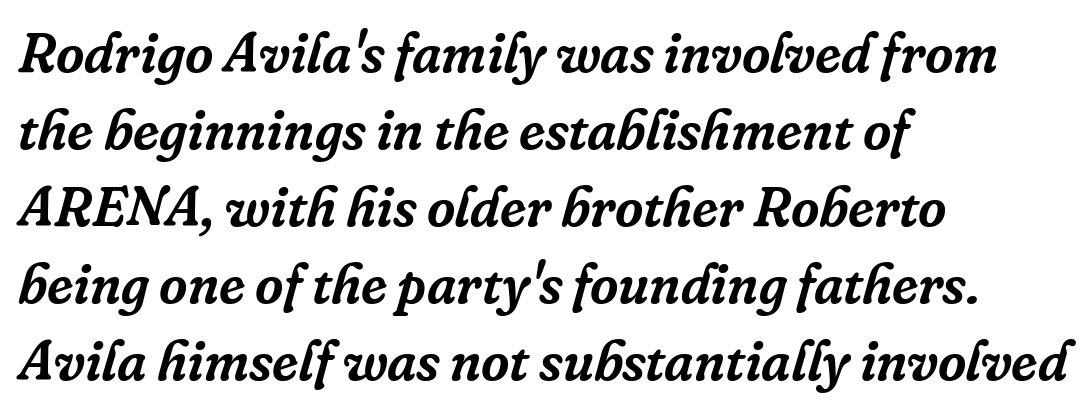
{"serif": "yes", "italic": "yes", "lean": "right", "slant_degrees": 16, "width": "normal", "stroke_contrast": "low", "x_height": "medium", "monospaced": "no", "underline": "no", "align": "left", "line_spacing": "normal", "line_spacing_ratio": 1.4, "letter_spacing": "normal", "letter_spacing_em": 0.0, "glyph_px": 55}
